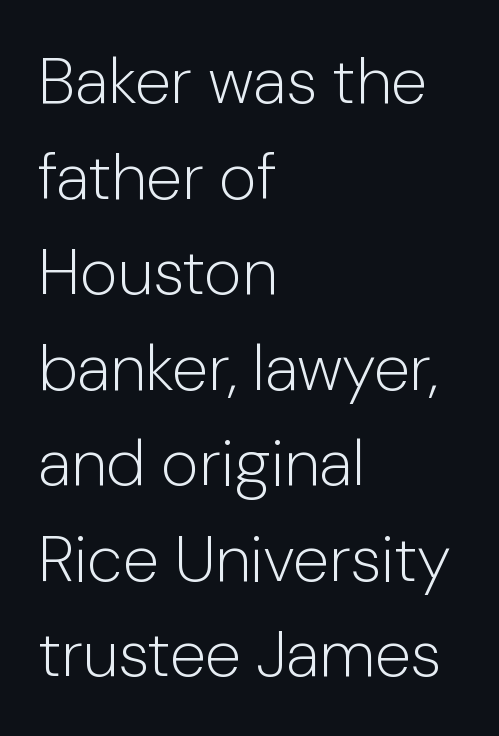
{"serif": "no", "italic": "no", "bold": "no", "weight": "light", "width": "normal", "stroke_contrast": "low", "x_height": "medium", "monospaced": "no", "underline": "no", "align": "left", "line_spacing": "normal", "line_spacing_ratio": 1.47, "letter_spacing": "normal", "letter_spacing_em": 0.0, "glyph_px": 65}
